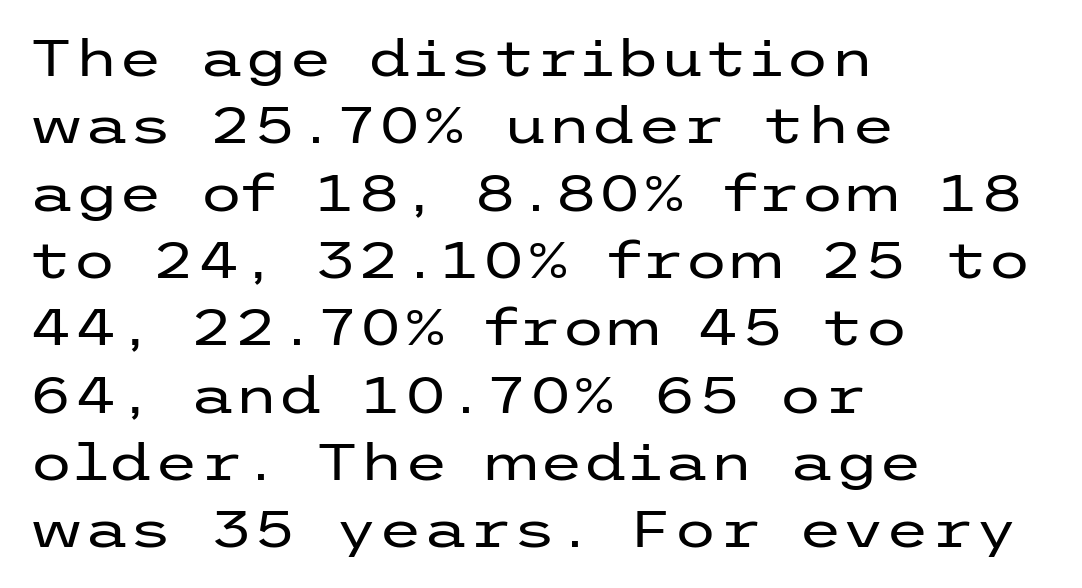
{"serif": "no", "italic": "no", "bold": "no", "weight": "regular", "width": "wide", "stroke_contrast": "low", "x_height": "medium", "underline": "no", "align": "left", "line_spacing": "normal", "line_spacing_ratio": 1.32, "letter_spacing": "normal", "letter_spacing_em": 0.0, "glyph_px": 51}
